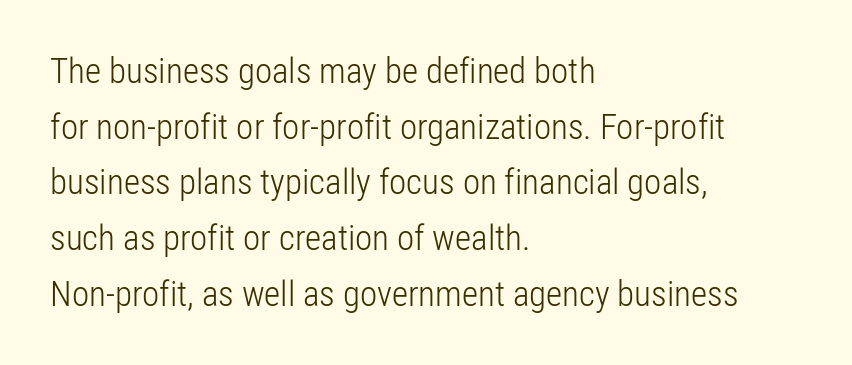
Q: Is the text bold? A: No.
Q: Is the text italic (slanted)? A: No, it is upright.
Q: Is the typeface a serif or a sans-serif typeface? A: Sans-serif.
Q: Is the text underlined? A: No.
Q: How is the paragraph aligned? A: Left-aligned.
Q: Is the spacing between letters normal or unusually wide? A: Normal.
Q: Is the spacing between lines tight, normal or loose? A: Normal.
Q: Width (condensed, normal, or wide)? A: Condensed.
Q: Stroke contrast? A: Low.
Q: x-height? A: Medium.
Q: Monospaced? A: No.
